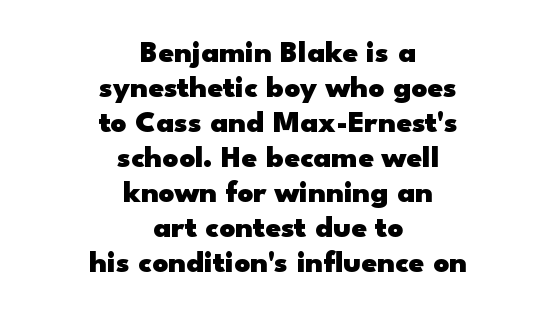
Q: Is the text bold? A: Yes.
Q: Is the text italic (slanted)? A: No, it is upright.
Q: Is the typeface a serif or a sans-serif typeface? A: Sans-serif.
Q: Is the text underlined? A: No.
Q: How is the paragraph aligned? A: Centered.
Q: Is the spacing between letters normal or unusually wide? A: Normal.
Q: Is the spacing between lines tight, normal or loose? A: Tight.
Q: Width (condensed, normal, or wide)? A: Wide.
Q: Stroke contrast? A: Low.
Q: x-height? A: Small.
Q: Monospaced? A: No.
